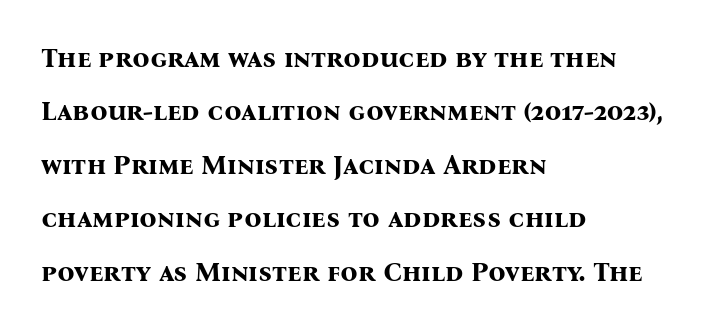
Q: Is the text bold? A: Yes.
Q: Is the text italic (slanted)? A: No, it is upright.
Q: Is the text underlined? A: No.
Q: How is the paragraph aligned? A: Left-aligned.
Q: Is the spacing between letters normal or unusually wide? A: Normal.
Q: Is the spacing between lines tight, normal or loose? A: Loose.
